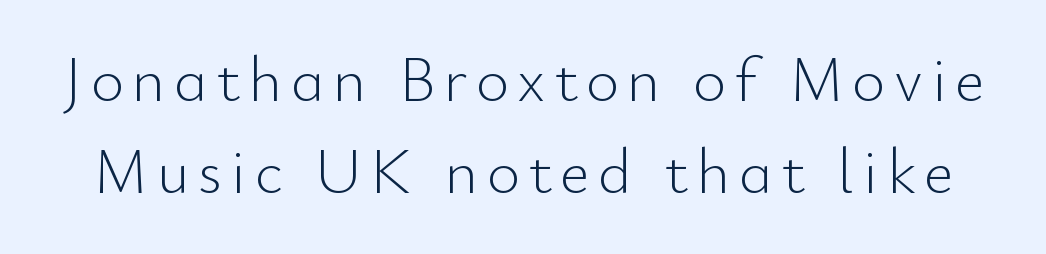
Q: Is the text bold? A: No.
Q: Is the text italic (slanted)? A: No, it is upright.
Q: Is the typeface a serif or a sans-serif typeface? A: Sans-serif.
Q: Is the text underlined? A: No.
Q: Is the spacing between lines tight, normal or loose? A: Normal.
Q: Width (condensed, normal, or wide)? A: Normal.
Q: Stroke contrast? A: Low.
Q: x-height? A: Small.
Q: Monospaced? A: No.
